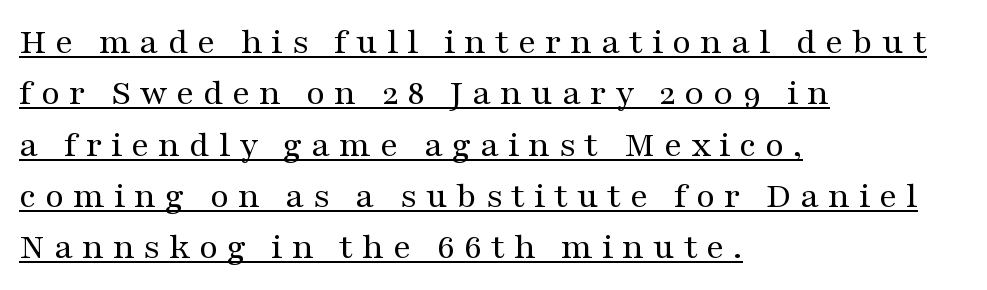
{"serif": "yes", "italic": "no", "bold": "no", "weight": "regular", "width": "wide", "stroke_contrast": "medium", "x_height": "medium", "monospaced": "no", "underline": "yes", "align": "left", "line_spacing": "normal", "line_spacing_ratio": 1.35, "letter_spacing": "wide", "letter_spacing_em": 0.23, "glyph_px": 38}
